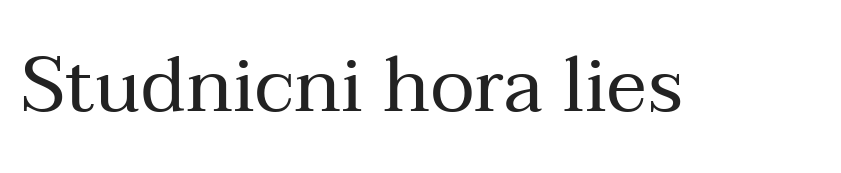
{"serif": "yes", "italic": "no", "bold": "no", "weight": "regular", "width": "normal", "stroke_contrast": "medium", "x_height": "medium", "monospaced": "no", "underline": "no", "letter_spacing": "normal", "letter_spacing_em": 0.0, "glyph_px": 76}
